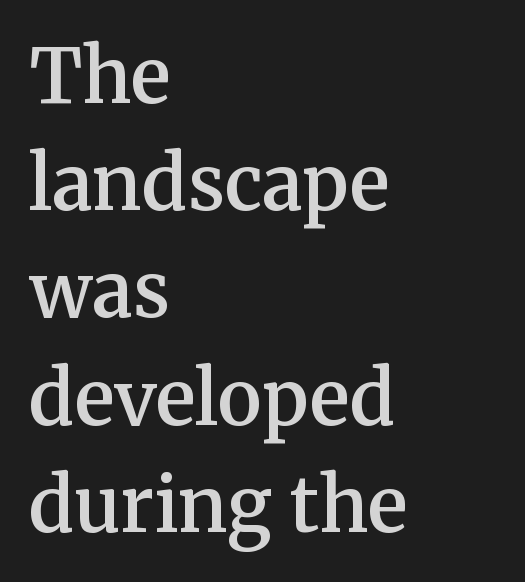
{"serif": "yes", "italic": "no", "bold": "semi", "weight": "semibold", "width": "normal", "stroke_contrast": "medium", "x_height": "medium", "monospaced": "no", "underline": "no", "align": "left", "line_spacing": "normal", "line_spacing_ratio": 1.43, "letter_spacing": "normal", "letter_spacing_em": 0.0, "glyph_px": 75}
